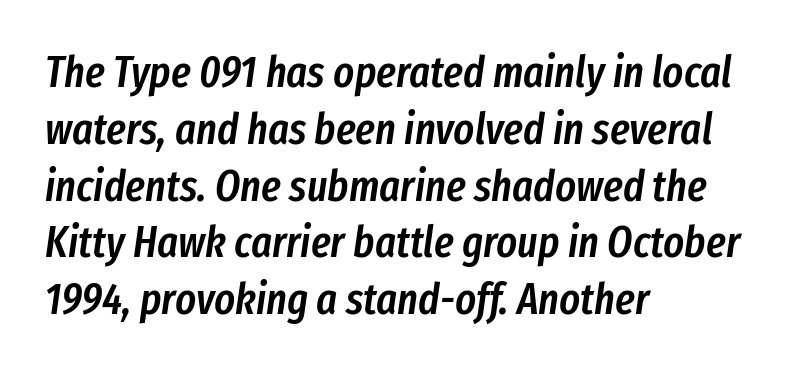
The image shows 44 px semibold, condensed type, italic (leaning right); set left-aligned, normal line spacing (1.29x), normal letter spacing, not underlined; low stroke contrast and a medium x-height.
